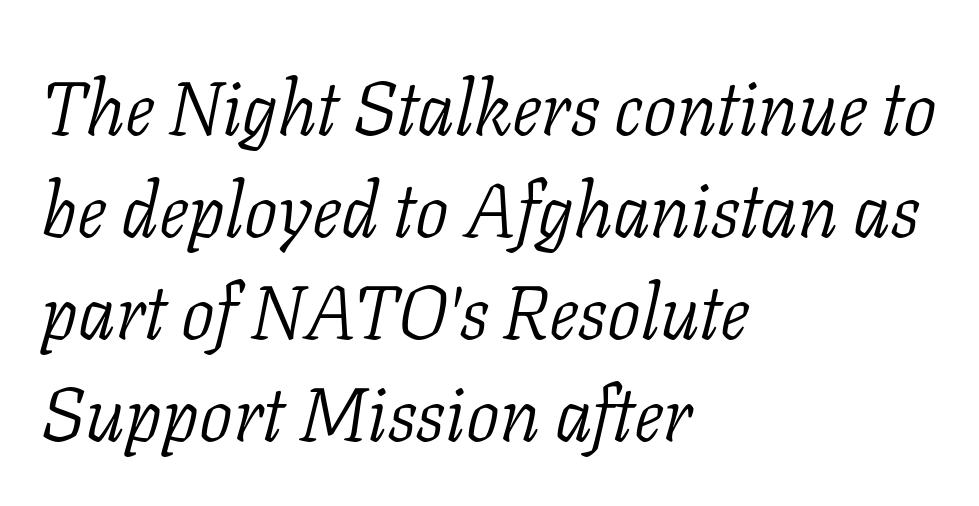
The image shows 75 px light serif type, italic (leaning right); set left-aligned, normal line spacing (1.36x), normal letter spacing, not underlined; low stroke contrast and a medium x-height.
